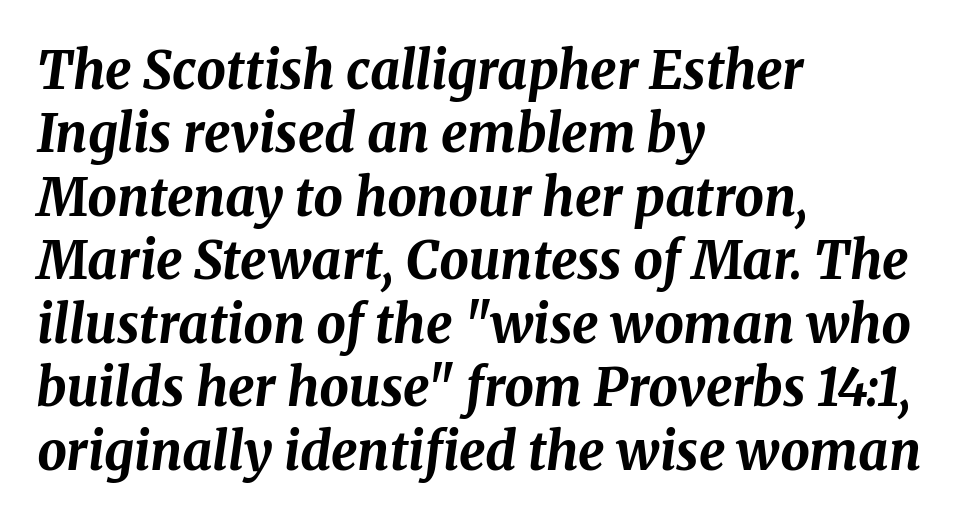
These lines are rendered in a variable-pitch font. Italic? Definitely — the glyphs are oblique. These lines are set flush left with a ragged right edge. This rendering leaves character spacing at its baseline value. Pretty heavy lettering here — definitely bold. No word sits above an underline.
